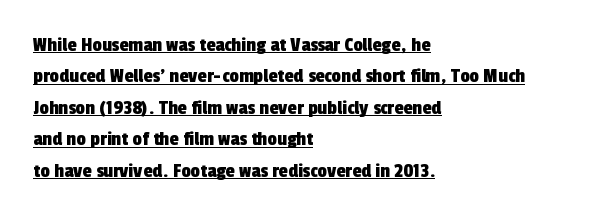
Q: Is the text underlined? A: Yes.
Q: How is the paragraph aligned? A: Left-aligned.
Q: Is the spacing between letters normal or unusually wide? A: Normal.
Q: Is the spacing between lines tight, normal or loose? A: Normal.
